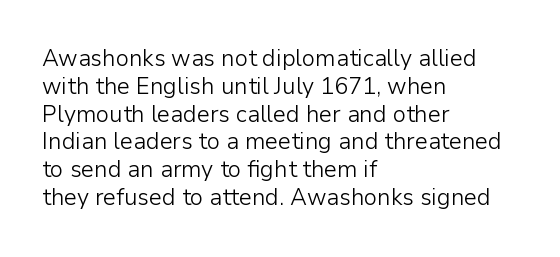
Italic: no, the glyphs are upright roman. Typeset ragged right — the left edge is the straight one. The gaps between neighbouring characters are ordinary and unremarkable. No letter is thick-stroked: the sample isn't bold. Lines of text with bare space underneath.
